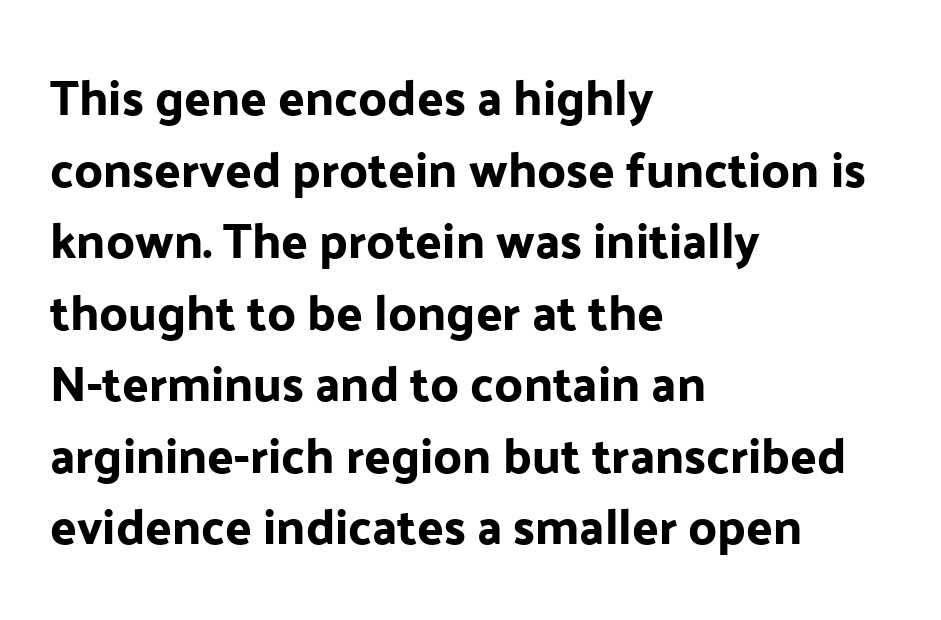
The image shows 49 px sans-serif type, upright; set left-aligned, normal line spacing (1.46x), normal letter spacing, not underlined; low stroke contrast and a medium x-height.
